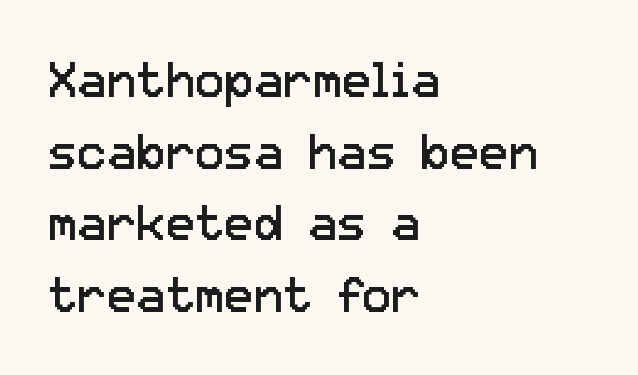
The image shows 49 px regular-weight sans-serif type, upright; set left-aligned, normal line spacing (1.46x), normal letter spacing, not underlined; low stroke contrast and a medium x-height.
